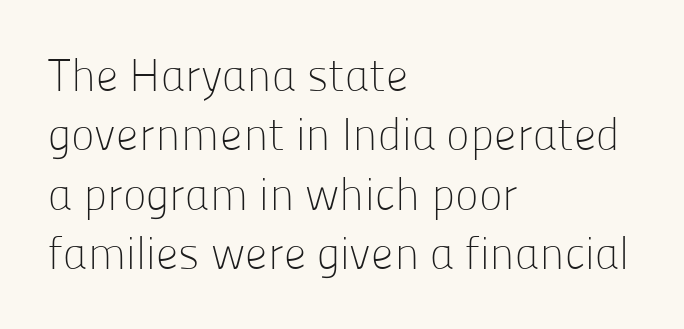
A typesetter would label this face a sans. A typesetter would call this zero additional tracking. Looks like regular typesetting: each glyph gets only the width it needs. Letters have the restrained weight of plain body copy at most.
